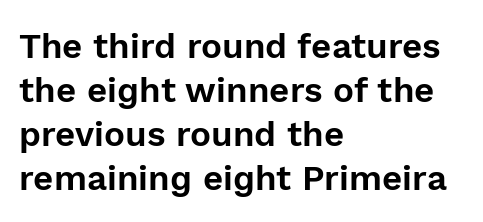
{"serif": "no", "italic": "no", "width": "normal", "x_height": "medium", "monospaced": "no", "underline": "no", "align": "left", "line_spacing": "normal", "line_spacing_ratio": 1.26, "letter_spacing": "normal", "letter_spacing_em": 0.0, "glyph_px": 35}
